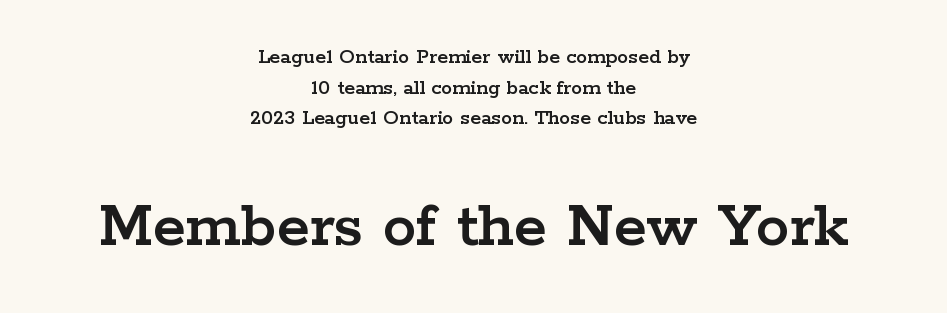
Q: Is the text italic (slanted)? A: No, it is upright.
Q: Is the typeface a serif or a sans-serif typeface? A: Serif.
Q: Is the text underlined? A: No.
Q: How is the paragraph aligned? A: Centered.
Q: Is the spacing between letters normal or unusually wide? A: Normal.
Q: Is the spacing between lines tight, normal or loose? A: Normal.
Q: Which block of text is set in a larger size, the first (top) or the second (bottom)? A: The second (bottom) one.
Q: Width (condensed, normal, or wide)? A: Wide.
Q: Stroke contrast? A: Low.
Q: x-height? A: Medium.
Q: Monospaced? A: No.
